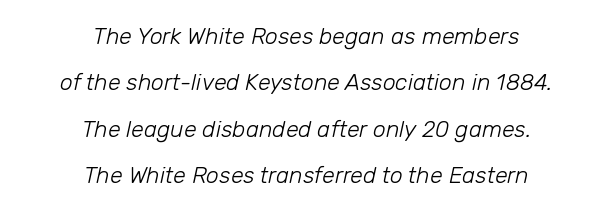
{"italic": "yes", "lean": "right", "slant_degrees": 12, "bold": "no", "underline": "no", "align": "center", "line_spacing": "loose", "line_spacing_ratio": 2.02, "letter_spacing": "normal", "letter_spacing_em": 0.0, "glyph_px": 23}
